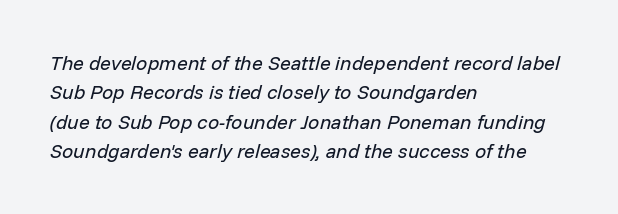
{"italic": "yes", "lean": "right", "slant_degrees": 14, "bold": "no", "underline": "no", "align": "left", "line_spacing": "normal", "line_spacing_ratio": 1.47, "letter_spacing": "normal", "letter_spacing_em": 0.0, "glyph_px": 20}
